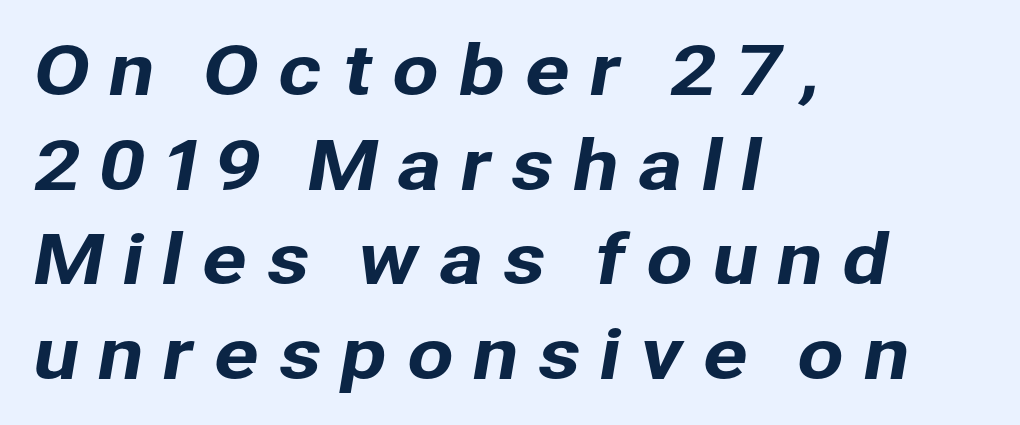
The image shows 68 px sans-serif type; set left-aligned, normal line spacing (1.39x), unusually wide letter spacing (+0.26 em), not underlined; low stroke contrast and a medium x-height.
